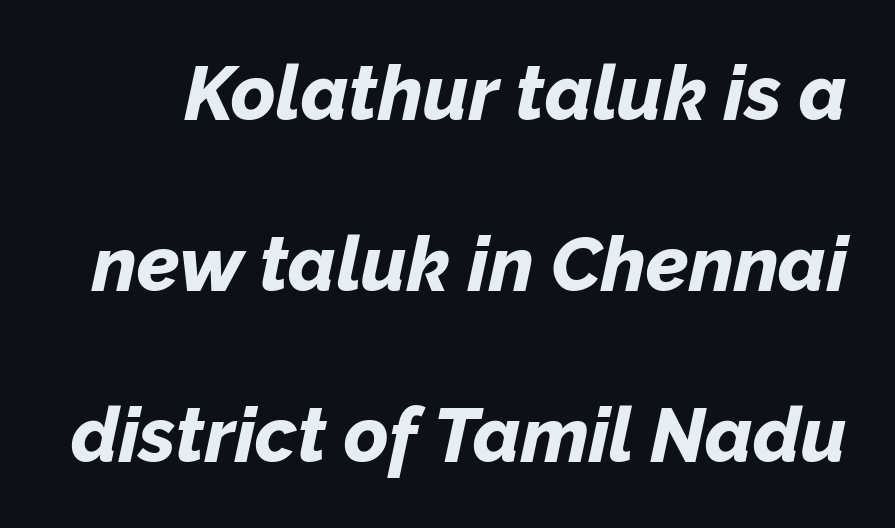
These words are printed bold, with thick strokes throughout. Each new line begins a long way beneath the previous one. Plain, unruled lines of type. Style check: oblique. This sample has the flowing, uneven cadence of proportional lettering.
